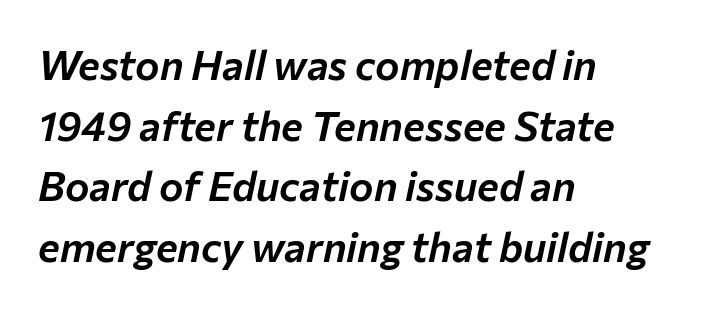
The foot of each line stays bare and open. Line beginnings align vertically; line endings do not. Spacing verdict: proportional, widths tailored to each character. If you measured baseline to baseline, you'd find a middling distance.
